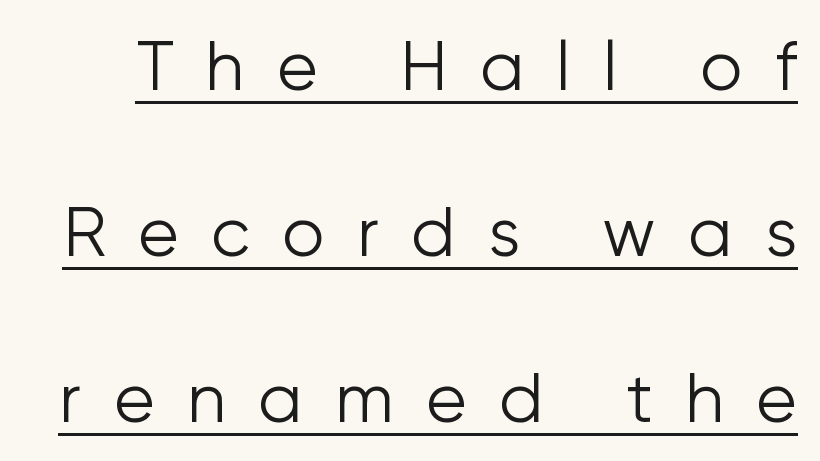
Q: Is the text bold? A: No.
Q: Is the text italic (slanted)? A: No, it is upright.
Q: Is the typeface a serif or a sans-serif typeface? A: Sans-serif.
Q: Is the text underlined? A: Yes.
Q: Is the spacing between letters normal or unusually wide? A: Unusually wide.
Q: Is the spacing between lines tight, normal or loose? A: Loose.
Q: Width (condensed, normal, or wide)? A: Normal.
Q: Stroke contrast? A: Low.
Q: x-height? A: Medium.
Q: Monospaced? A: No.
